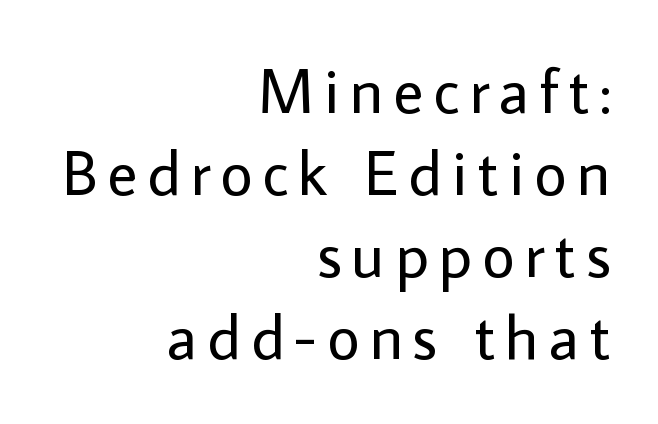
{"serif": "no", "italic": "no", "bold": "no", "weight": "regular", "width": "normal", "stroke_contrast": "low", "x_height": "medium", "monospaced": "no", "underline": "no", "align": "right", "line_spacing": "normal", "line_spacing_ratio": 1.3, "glyph_px": 63}
